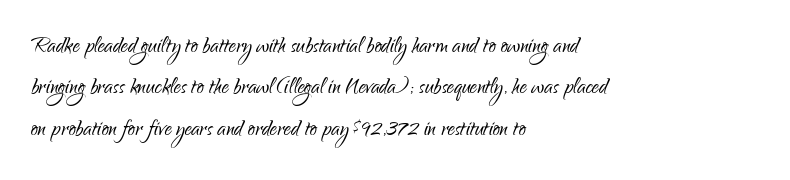
The image shows 28 px light, condensed sans-serif type; set left-aligned, normal line spacing (1.48x), normal letter spacing, not underlined; low stroke contrast and a small x-height.
